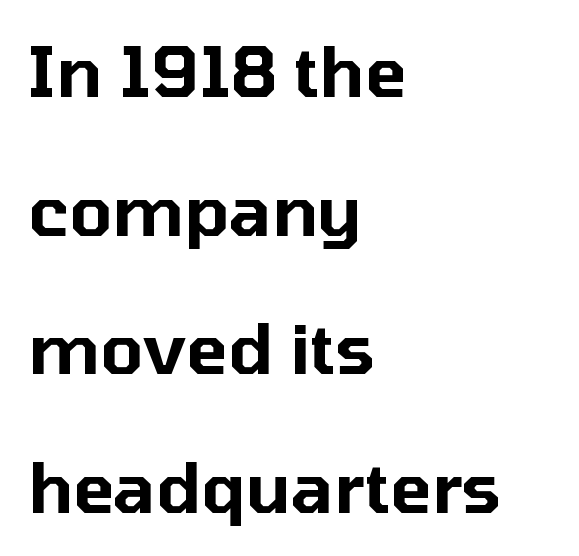
The image shows 69 px sans-serif type, upright; set left-aligned, loose line spacing (2.01x), normal letter spacing, not underlined; low stroke contrast and a medium x-height.
